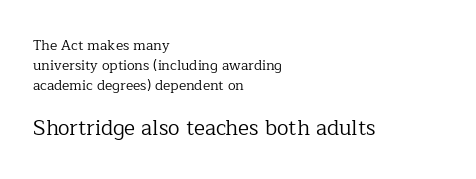
The image shows 21 px text type, upright; set left-aligned, normal line spacing (1.43x), normal letter spacing, not underlined; the second (bottom) block is 1.5x larger.
